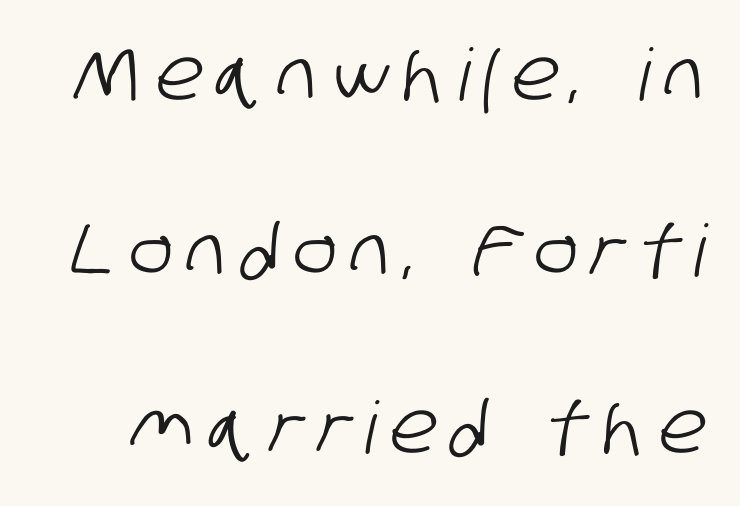
{"serif": "no", "width": "condensed", "stroke_contrast": "low", "x_height": "large", "monospaced": "no", "underline": "no", "line_spacing": "loose", "line_spacing_ratio": 2.45, "letter_spacing": "wide", "letter_spacing_em": 0.2, "glyph_px": 72}
